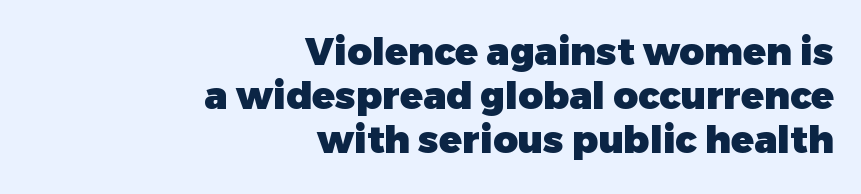
The rendering anchors every line to the right-hand side. The strokes are fattened all the way to bold. Each row of text sits above clean, open space. Upright lettering throughout. The rendering uses natural spacing where letterforms have individual widths. Tracking here is standard; glyphs follow each other at the usual distance.
